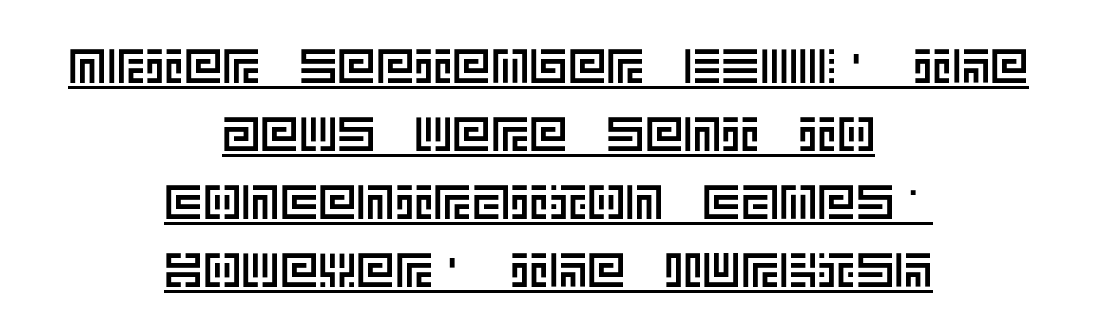
Q: Is the text italic (slanted)? A: No, it is upright.
Q: Is the text underlined? A: Yes.
Q: How is the paragraph aligned? A: Centered.
Q: Is the spacing between letters normal or unusually wide? A: Normal.
Q: Is the spacing between lines tight, normal or loose? A: Normal.
Q: Width (condensed, normal, or wide)? A: Normal.
Q: x-height? A: Large.
